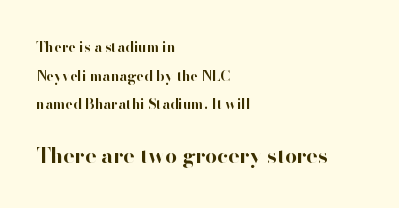
The image shows 21 px bold type, upright; set left-aligned, loose line spacing (2.05x), normal letter spacing, not underlined; the second (bottom) block is 1.5x larger.
